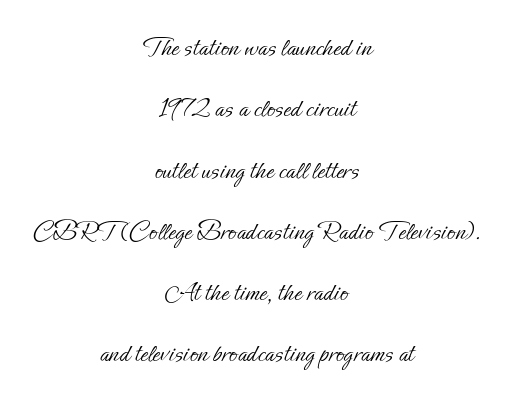
Q: Is the text bold? A: No.
Q: Is the text italic (slanted)? A: Yes.
Q: Is the text underlined? A: No.
Q: How is the paragraph aligned? A: Centered.
Q: Is the spacing between letters normal or unusually wide? A: Normal.
Q: Is the spacing between lines tight, normal or loose? A: Loose.
